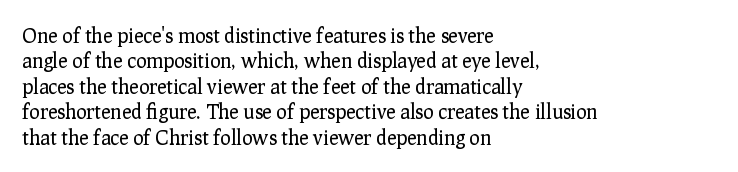
The image shows 20 px text type, upright; set left-aligned, normal line spacing (1.27x), normal letter spacing, not underlined.
